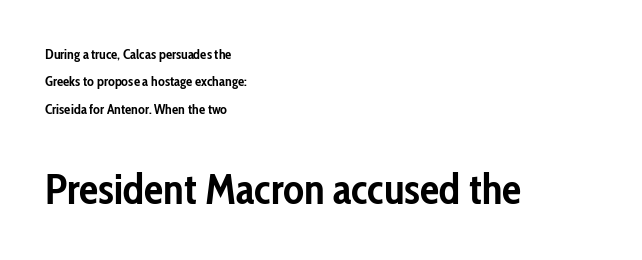
All the whitespace from short lines collects on the right. Letter spacing: default. The rendering uses natural spacing where letterforms have individual widths. No italicization has been applied; the sample stays upright.
